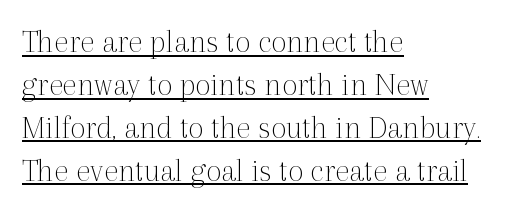
This sample has the flowing, uneven cadence of proportional lettering. The lettering holds an erect, upright posture throughout. The glyphs in this specimen are seriffed. Each new line begins a customary step beneath the previous one. Default kerning and tracking; the words read as compact shapes.
